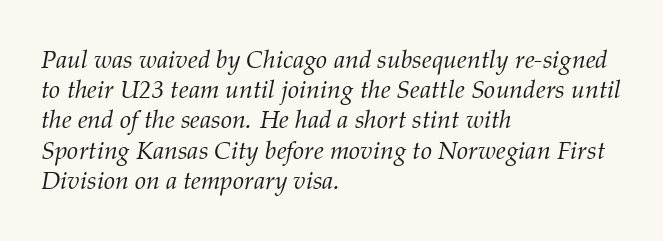
The image shows 25 px text type, italic (leaning right); set left-aligned, line spacing 1.21x, normal letter spacing, not underlined.
